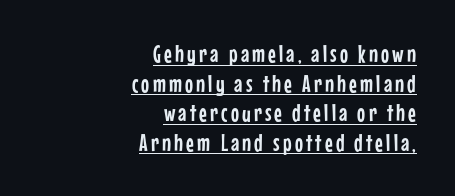
Q: Is the text italic (slanted)? A: No, it is upright.
Q: Is the text underlined? A: Yes.
Q: How is the paragraph aligned? A: Right-aligned.
